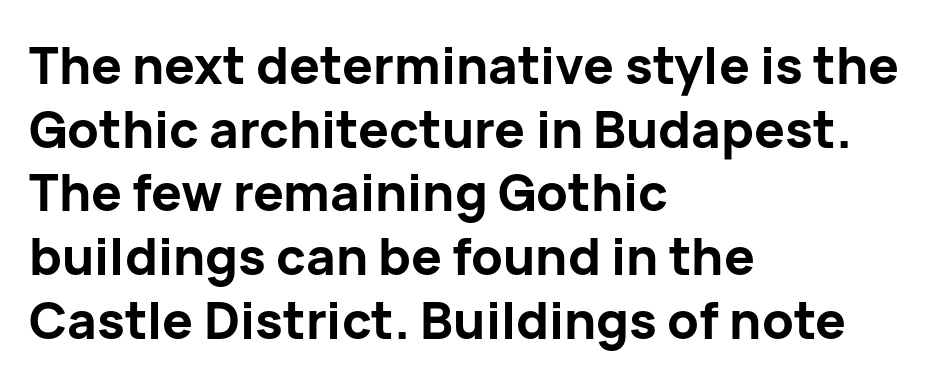
The image shows 51 px bold sans-serif type, upright; set left-aligned, normal line spacing (1.25x), normal letter spacing, not underlined; low stroke contrast and a medium x-height.
